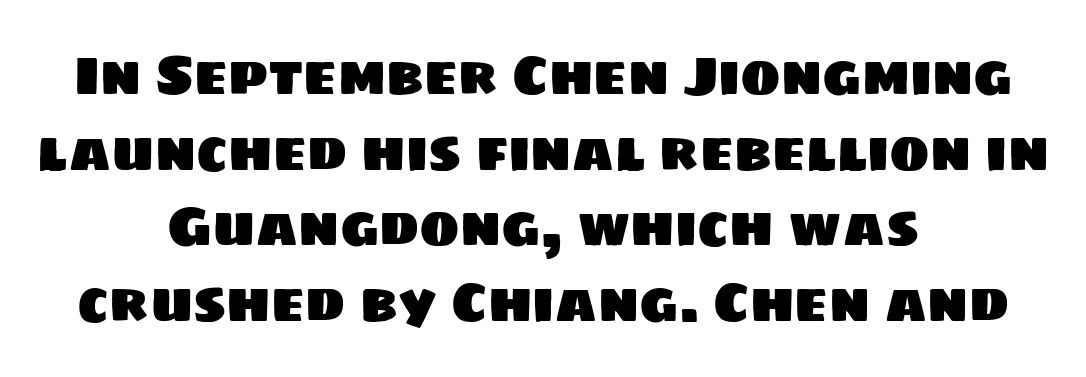
Nope, no serifs anywhere on these letters. Which margin do the lines hug? Neither — every line sits in the middle. The passage shown is typed in a proportional face where columns would drift. The area under the type is left untouched. Spacing between characters is what you'd get straight out of the box.
